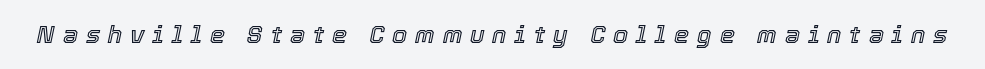
{"italic": "yes", "lean": "right", "slant_degrees": 12, "underline": "no", "letter_spacing": "wide", "letter_spacing_em": 0.33, "glyph_px": 24}
